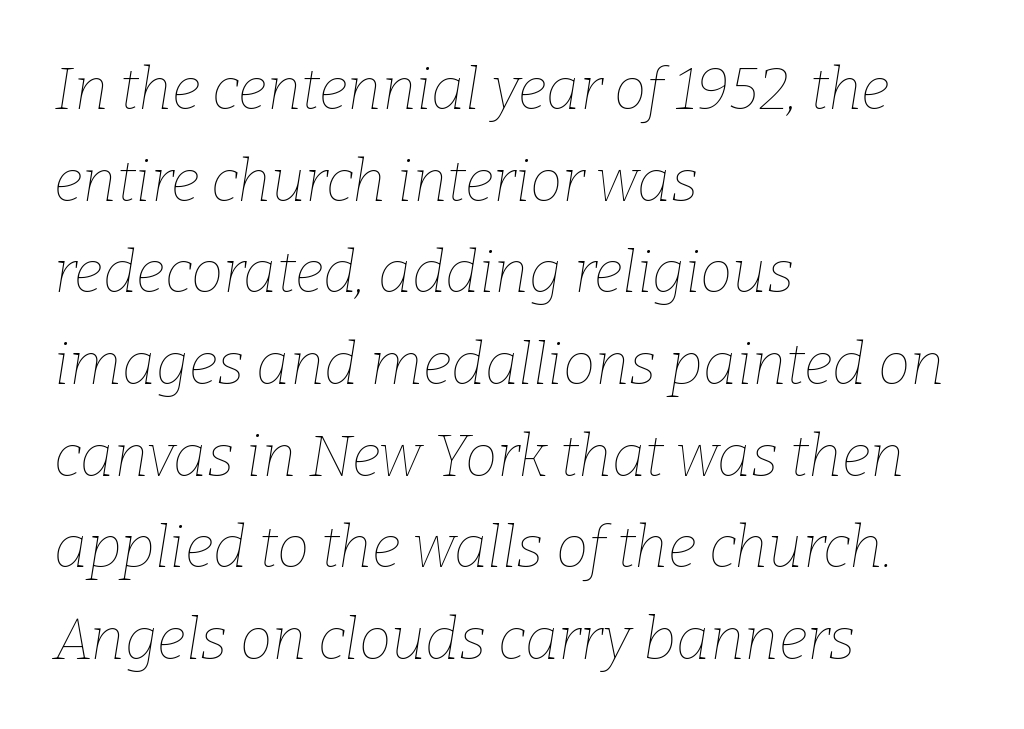
The image shows 58 px thin type, italic (leaning right); set left-aligned, normal line spacing (1.58x), normal letter spacing, not underlined; low stroke contrast and a medium x-height.
